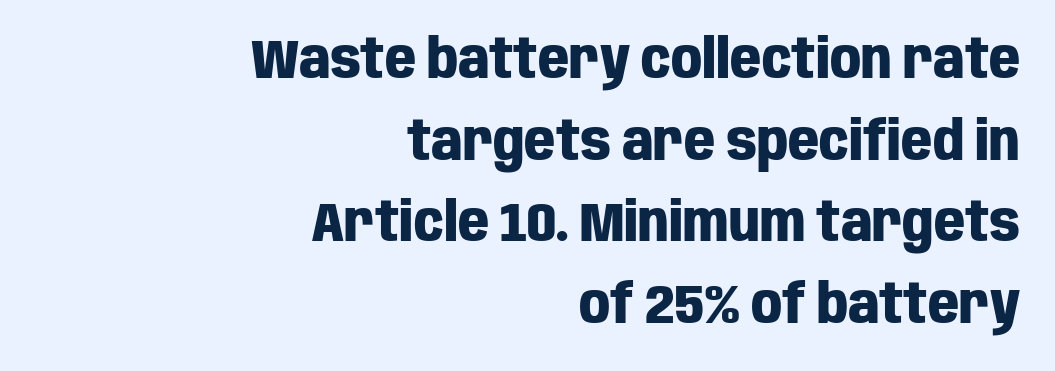
{"serif": "no", "italic": "no", "bold": "yes", "weight": "heavy", "width": "condensed", "stroke_contrast": "low", "x_height": "large", "monospaced": "no", "underline": "no", "align": "right", "line_spacing": "normal", "line_spacing_ratio": 1.51, "letter_spacing": "normal", "letter_spacing_em": 0.0, "glyph_px": 54}
